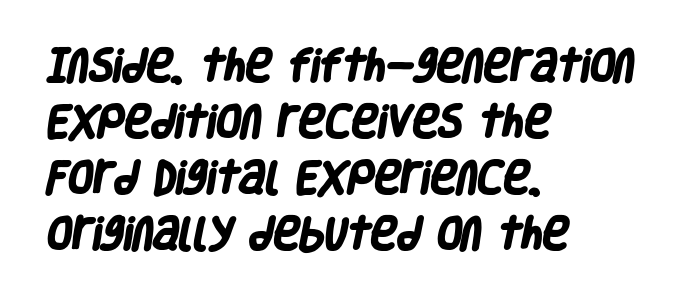
In terms of letterspacing, this is plain default setting. Does the leading feel generous? No, just average. To sum up the face: it is a sans, with no serifs. Spacing verdict: proportional, widths tailored to each character. Heavy-handed strokes throughout: this text is bold. The specimen omits any rule beneath the text block's lines.
